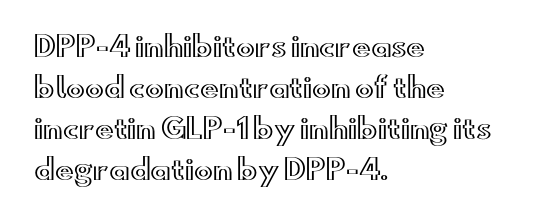
Short note: letters normally spaced. Is this a fixed-width face? No — the glyphs have proportional, varying widths. Leading: standard. Only glyphs here, with clear space below each row. The compositor pushed each line to the left boundary.
